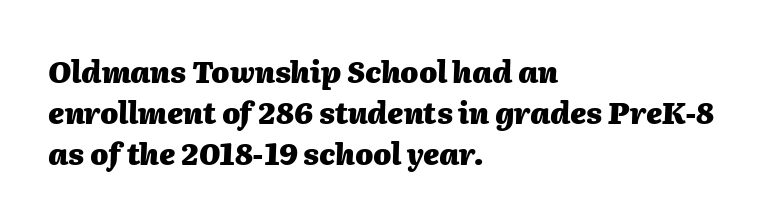
Q: Is the text bold? A: Yes.
Q: Is the text italic (slanted)? A: Yes, it leans right by about 2 degrees.
Q: Is the text underlined? A: No.
Q: How is the paragraph aligned? A: Left-aligned.
Q: Is the spacing between letters normal or unusually wide? A: Normal.
Q: Is the spacing between lines tight, normal or loose? A: Normal.
Q: Width (condensed, normal, or wide)? A: Normal.
Q: Stroke contrast? A: Medium.
Q: x-height? A: Medium.
Q: Monospaced? A: No.
